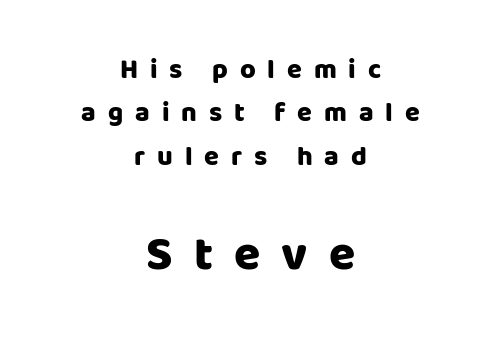
{"serif": "no", "italic": "no", "bold": "yes", "weight": "heavy", "width": "normal", "stroke_contrast": "low", "x_height": "large", "monospaced": "no", "underline": "no", "align": "center", "line_spacing": "normal", "line_spacing_ratio": 1.61, "letter_spacing": "wide", "letter_spacing_em": 0.44, "larger_block": "second", "size_ratio": 1.78, "glyph_px": 48}
